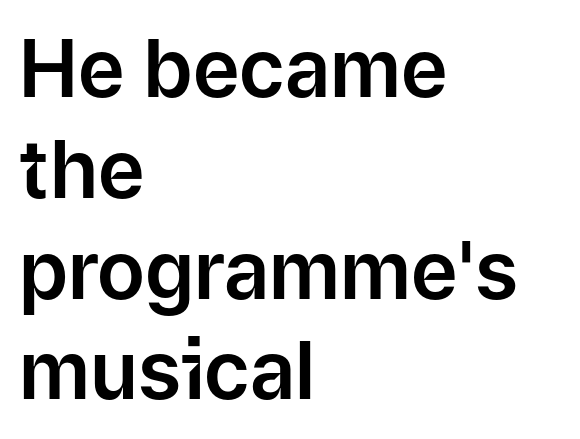
Q: Is the text italic (slanted)? A: No, it is upright.
Q: Is the typeface a serif or a sans-serif typeface? A: Sans-serif.
Q: Is the text underlined? A: No.
Q: How is the paragraph aligned? A: Left-aligned.
Q: Is the spacing between letters normal or unusually wide? A: Normal.
Q: Is the spacing between lines tight, normal or loose? A: Normal.
Q: Width (condensed, normal, or wide)? A: Normal.
Q: Stroke contrast? A: Low.
Q: x-height? A: Medium.
Q: Monospaced? A: No.
